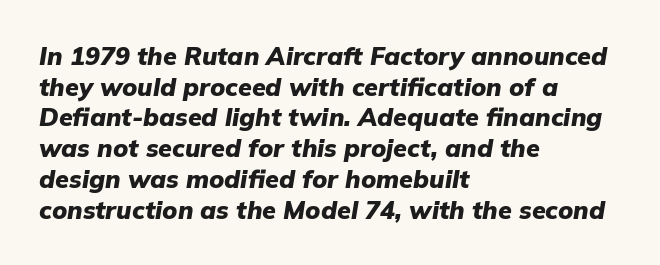
The image shows 25 px bold type, italic (leaning right); set left-aligned, line spacing 1.23x, normal letter spacing, not underlined.
